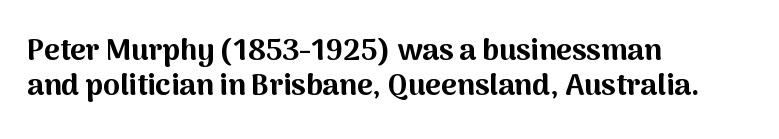
Q: Is the text bold? A: Yes.
Q: Is the text italic (slanted)? A: No, it is upright.
Q: Is the typeface a serif or a sans-serif typeface? A: Sans-serif.
Q: Is the text underlined? A: No.
Q: How is the paragraph aligned? A: Left-aligned.
Q: Is the spacing between letters normal or unusually wide? A: Normal.
Q: Width (condensed, normal, or wide)? A: Normal.
Q: Stroke contrast? A: Medium.
Q: x-height? A: Medium.
Q: Monospaced? A: No.
